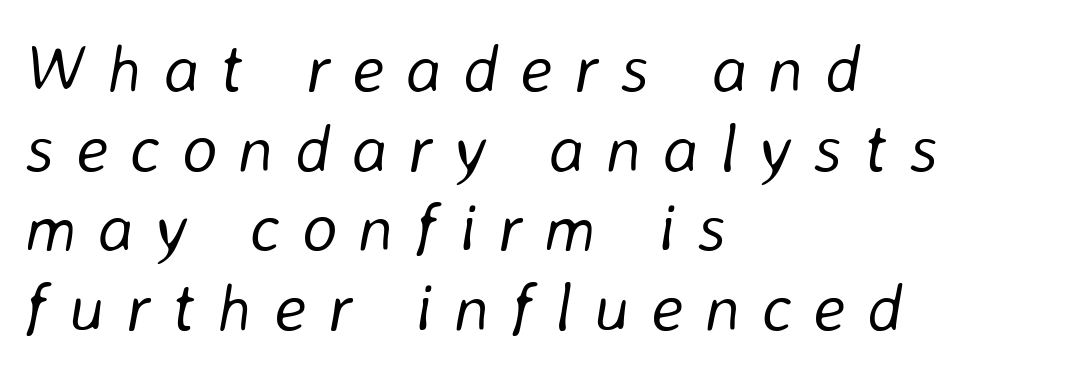
{"italic": "yes", "lean": "right", "slant_degrees": 8, "bold": "no", "weight": "light", "width": "normal", "stroke_contrast": "low", "x_height": "medium", "monospaced": "no", "underline": "no", "align": "left", "line_spacing_ratio": 1.17, "letter_spacing": "wide", "letter_spacing_em": 0.31, "glyph_px": 68}
